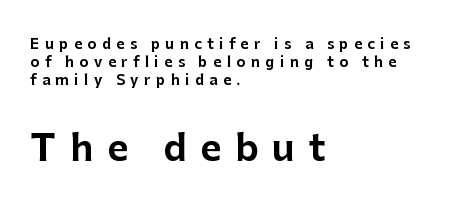
Q: Is the text italic (slanted)? A: No, it is upright.
Q: Is the typeface a serif or a sans-serif typeface? A: Sans-serif.
Q: Is the text underlined? A: No.
Q: How is the paragraph aligned? A: Left-aligned.
Q: Is the spacing between letters normal or unusually wide? A: Unusually wide.
Q: Is the spacing between lines tight, normal or loose? A: Normal.
Q: Which block of text is set in a larger size, the first (top) or the second (bottom)? A: The second (bottom) one.
Q: Width (condensed, normal, or wide)? A: Normal.
Q: Stroke contrast? A: Low.
Q: x-height? A: Medium.
Q: Monospaced? A: No.
